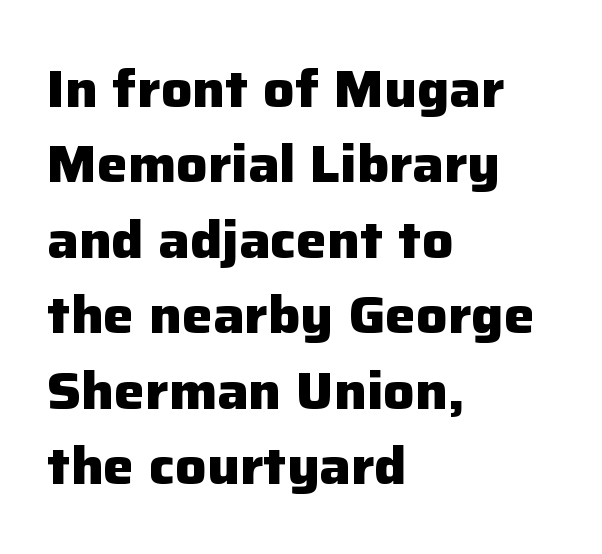
Q: Is the text bold? A: Yes.
Q: Is the text italic (slanted)? A: No, it is upright.
Q: Is the typeface a serif or a sans-serif typeface? A: Sans-serif.
Q: Is the text underlined? A: No.
Q: How is the paragraph aligned? A: Left-aligned.
Q: Is the spacing between letters normal or unusually wide? A: Normal.
Q: Is the spacing between lines tight, normal or loose? A: Normal.
Q: Width (condensed, normal, or wide)? A: Normal.
Q: Stroke contrast? A: Low.
Q: x-height? A: Medium.
Q: Monospaced? A: No.
